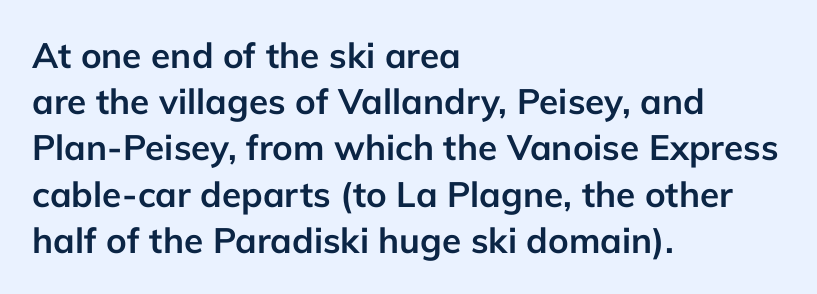
Q: Is the text bold? A: Yes.
Q: Is the text italic (slanted)? A: No, it is upright.
Q: Is the typeface a serif or a sans-serif typeface? A: Sans-serif.
Q: Is the text underlined? A: No.
Q: How is the paragraph aligned? A: Left-aligned.
Q: Is the spacing between letters normal or unusually wide? A: Normal.
Q: Is the spacing between lines tight, normal or loose? A: Normal.
Q: Width (condensed, normal, or wide)? A: Normal.
Q: Stroke contrast? A: Low.
Q: x-height? A: Medium.
Q: Monospaced? A: No.
